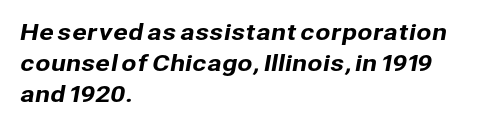
{"underline": "no", "align": "left", "line_spacing": "normal", "line_spacing_ratio": 1.41, "letter_spacing": "normal", "letter_spacing_em": 0.0, "glyph_px": 22}
